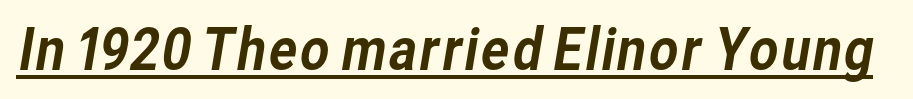
The image shows 57 px sans-serif type; set normal letter spacing, underlined; low stroke contrast and a medium x-height.
